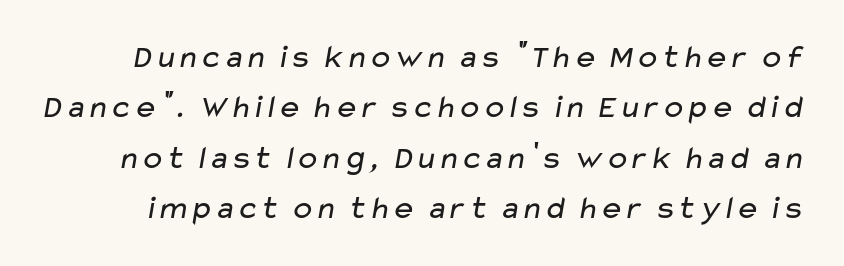
{"serif": "no", "bold": "no", "weight": "regular", "width": "wide", "stroke_contrast": "low", "x_height": "medium", "monospaced": "no", "underline": "no", "line_spacing": "normal", "line_spacing_ratio": 1.53, "letter_spacing": "normal", "letter_spacing_em": 0.0, "glyph_px": 33}
